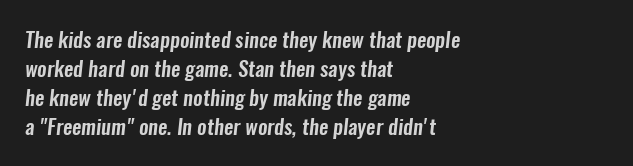
{"underline": "no", "align": "left", "line_spacing": "normal", "line_spacing_ratio": 1.38, "letter_spacing": "normal", "letter_spacing_em": 0.0, "glyph_px": 21}
